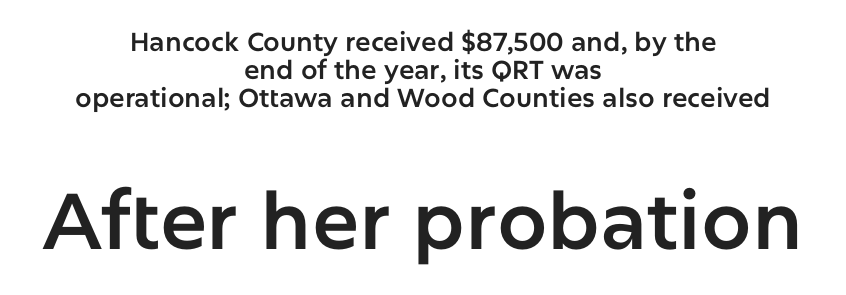
These lines are rendered in a variable-pitch font. Neither beginnings nor endings align; midpoints do. The letterforms sit shoulder to shoulder at normal distance. Does the type have serifs? No, each stem ends abruptly. Every character sits straight up, as roman type does.
